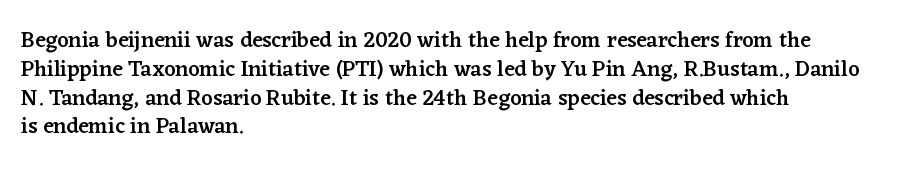
Q: Is the text bold? A: Semi-bold.
Q: Is the text italic (slanted)? A: No, it is upright.
Q: Is the text underlined? A: No.
Q: How is the paragraph aligned? A: Left-aligned.
Q: Is the spacing between letters normal or unusually wide? A: Normal.
Q: Is the spacing between lines tight, normal or loose? A: Normal.
